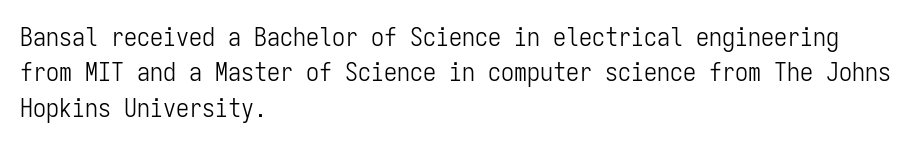
The image shows 26 px text type, upright; set left-aligned, normal line spacing (1.36x), normal letter spacing, not underlined.
